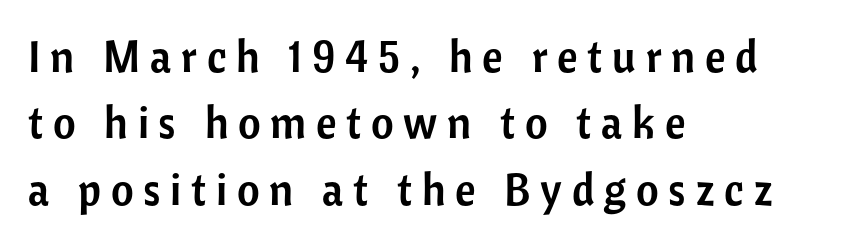
The designer left line spacing at the default. The string is rendered with underlining switched off. Compared with typical body copy, the letter spacing here is much looser. Which margin do the lines hug? The left one — the right edge is uneven. Character widths vary here, with narrow letters taking less room than wide ones. It's the straight-up-and-down kind of type.
